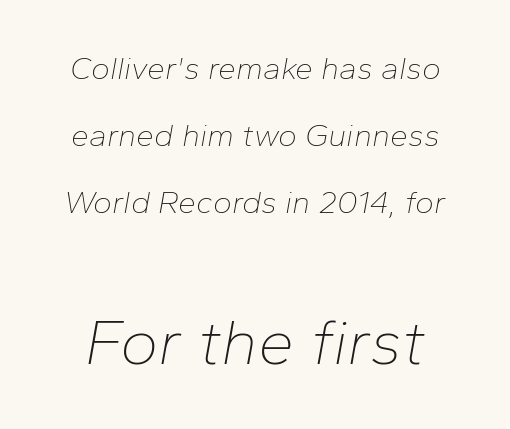
The letters look calm and open, with moderate or lighter stems. The face used here has a pronounced slope to its letters. A typesetter would call this proportional, since set widths differ per character. Tracking value appears to be zero — textbook default spacing.
